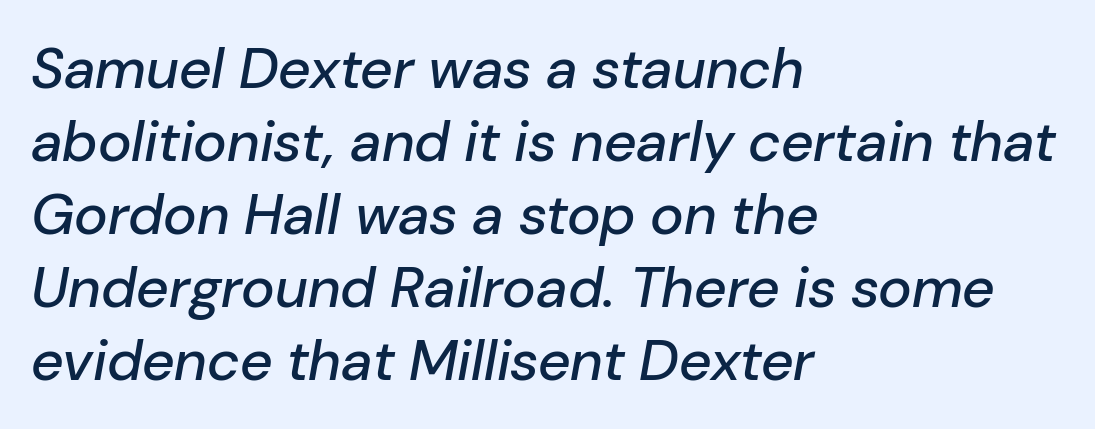
The image shows 57 px text type, italic (leaning right); set left-aligned, normal line spacing (1.28x), normal letter spacing, not underlined; low stroke contrast and a medium x-height.
